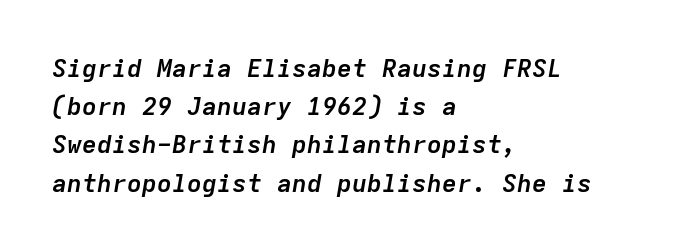
{"italic": "yes", "lean": "right", "slant_degrees": 9, "bold": "yes", "underline": "no", "align": "left", "line_spacing": "normal", "line_spacing_ratio": 1.53, "letter_spacing": "normal", "letter_spacing_em": 0.0, "glyph_px": 25}
